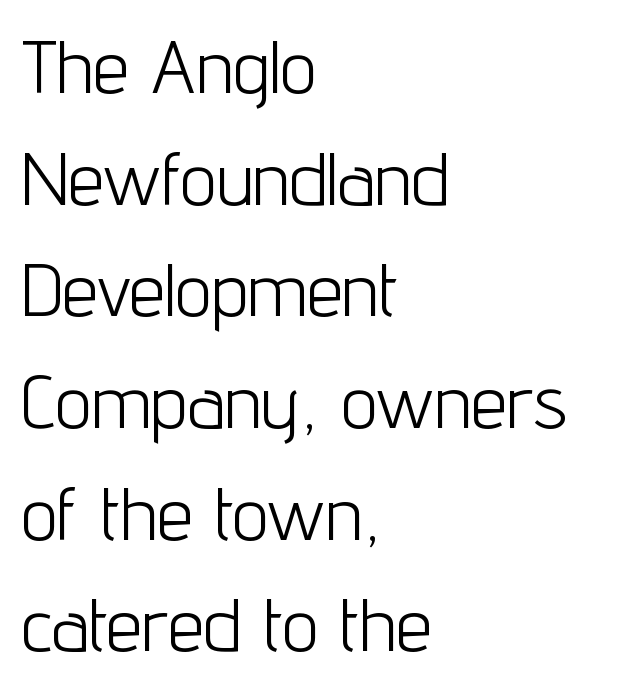
Q: Is the text bold? A: No.
Q: Is the text italic (slanted)? A: No, it is upright.
Q: Is the typeface a serif or a sans-serif typeface? A: Sans-serif.
Q: Is the text underlined? A: No.
Q: How is the paragraph aligned? A: Left-aligned.
Q: Is the spacing between letters normal or unusually wide? A: Normal.
Q: Is the spacing between lines tight, normal or loose? A: Normal.
Q: Width (condensed, normal, or wide)? A: Condensed.
Q: Stroke contrast? A: Low.
Q: x-height? A: Medium.
Q: Monospaced? A: No.
